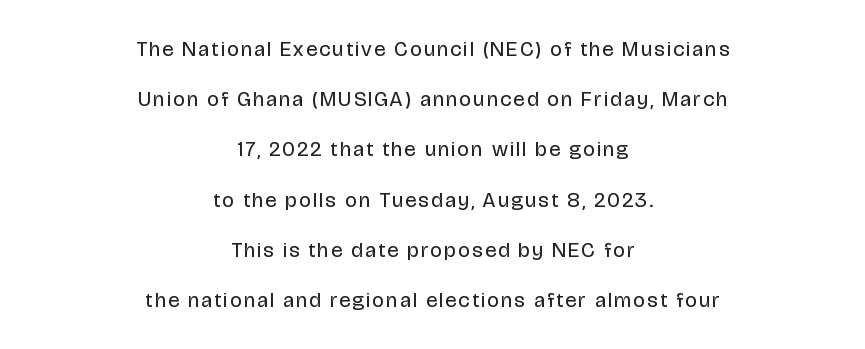
These lines stand farther apart than default settings would place them. Type without underlining. Italic: no, the glyphs are upright roman. Centered paragraph, ragged on both sides. Weight: regular or lighter.
